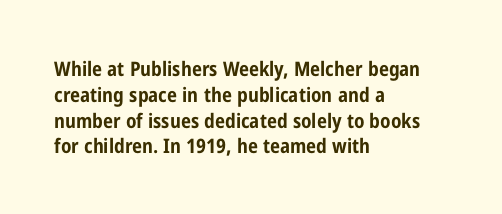
The image shows 20 px bold type, upright; set left-aligned, normal line spacing (1.29x), normal letter spacing, not underlined.
